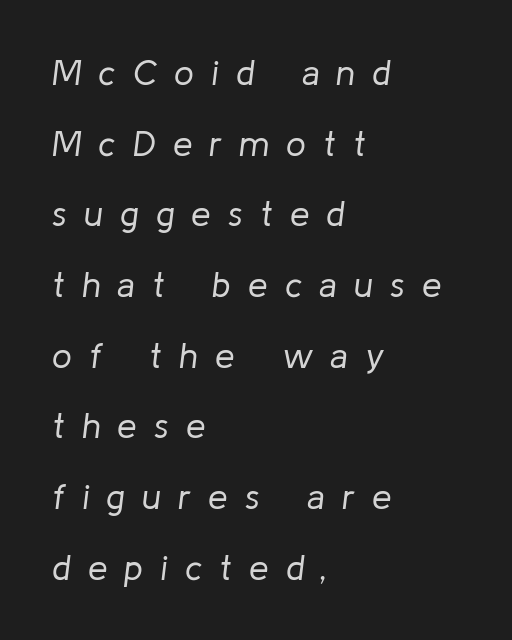
Students, note that the glyphs here are deliberately spaced far apart. Emphasis-style slanted type is in use. One glance says open: line gaps are wider than usual. Unmarked baselines from the first word to the last. Reading down the block, your eye returns to a fixed left position each line. Spacing verdict: proportional, widths tailored to each character.
